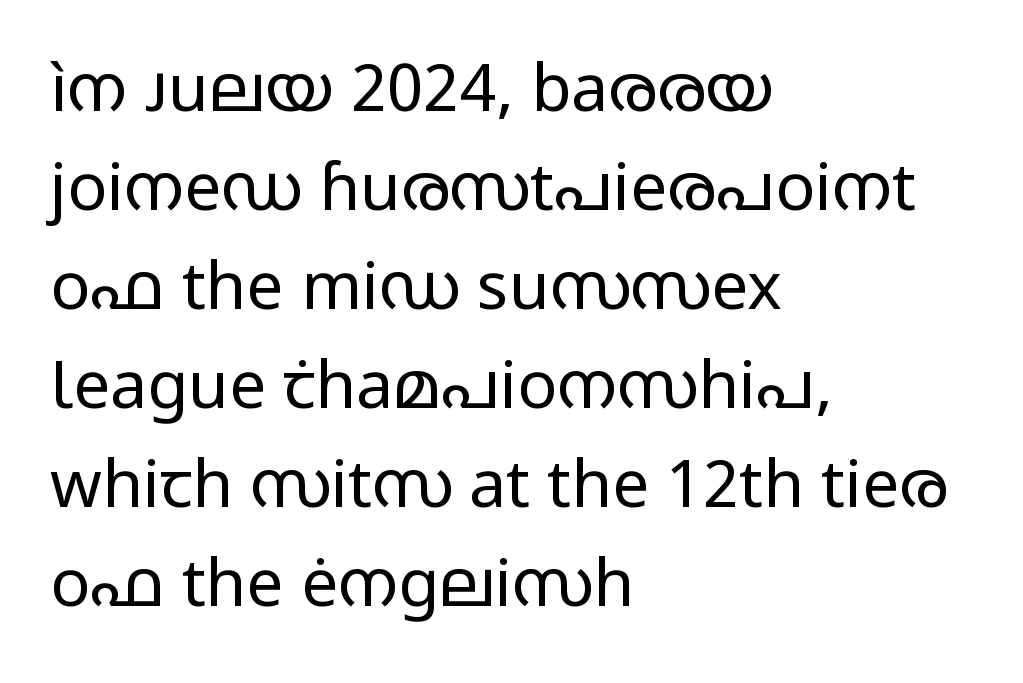
The image shows 66 px regular-weight, wide sans-serif type, upright; set left-aligned, normal line spacing (1.5x), normal letter spacing, not underlined; low stroke contrast and a medium x-height.
